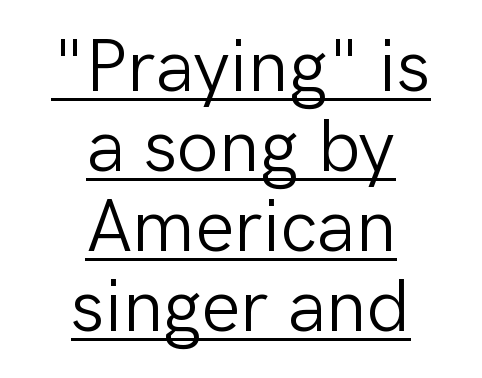
{"serif": "no", "italic": "no", "bold": "no", "weight": "light", "width": "normal", "stroke_contrast": "low", "x_height": "medium", "monospaced": "no", "underline": "yes", "align": "center", "line_spacing": "tight", "line_spacing_ratio": 1.08, "letter_spacing": "normal", "letter_spacing_em": 0.0, "glyph_px": 74}
